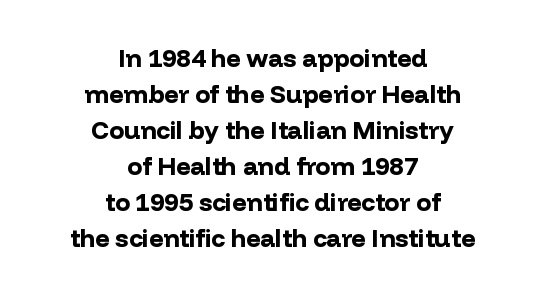
The image shows 25 px bold type, upright; set centered, normal line spacing (1.44x), normal letter spacing, not underlined.
